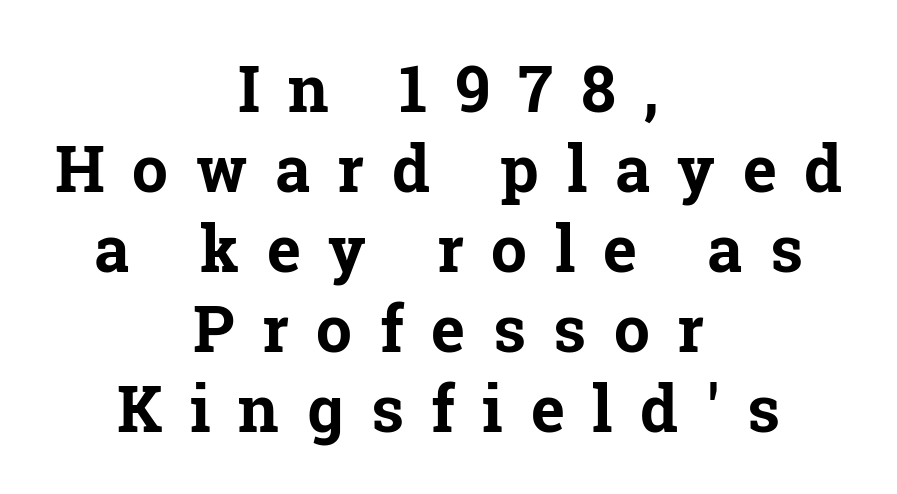
The image shows 64 px bold serif type, upright; set centered, normal line spacing (1.25x), unusually wide letter spacing (+0.43 em), not underlined; low stroke contrast and a medium x-height.
